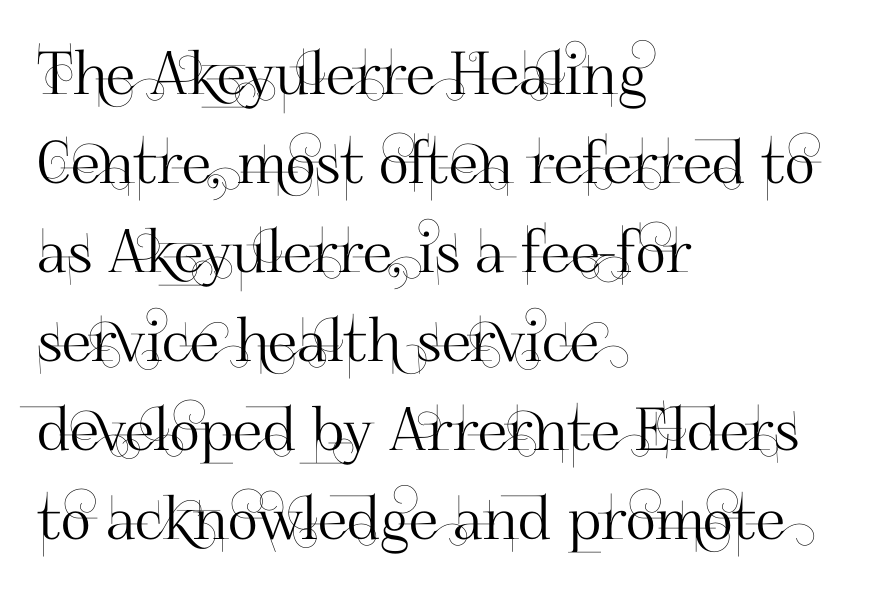
The font's upright variant was chosen for this text. What kind of face is this? One without serifs — a sans. Alignment: flush left. Beneath every word, the page is bare.
